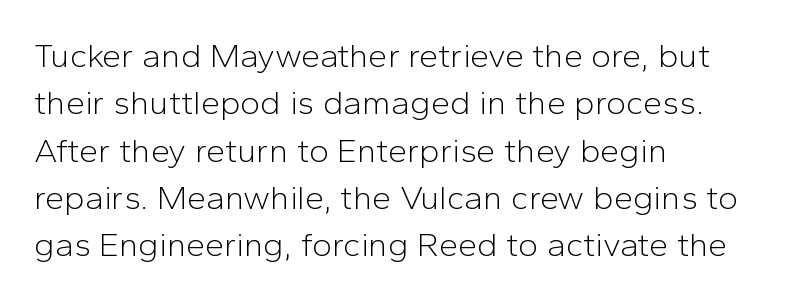
The image shows 34 px light sans-serif type, upright; set left-aligned, normal line spacing (1.39x), normal letter spacing, not underlined; low stroke contrast and a medium x-height.
